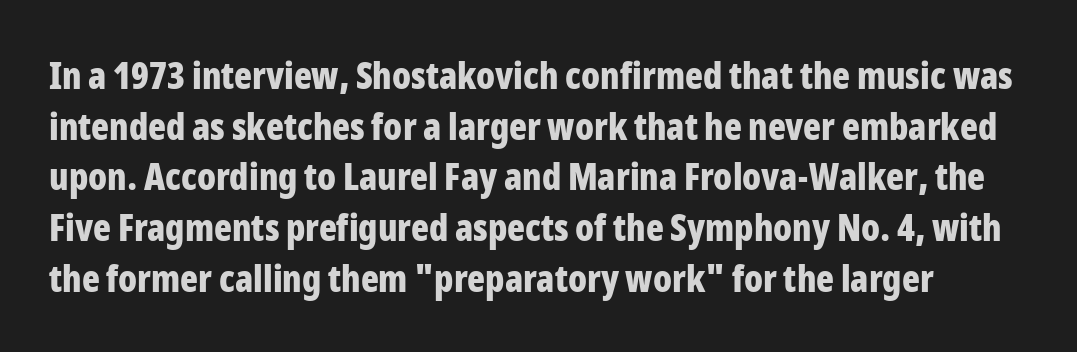
The image shows 37 px bold, condensed sans-serif type, upright; set normal line spacing (1.37x), normal letter spacing, not underlined; low stroke contrast and a medium x-height.
